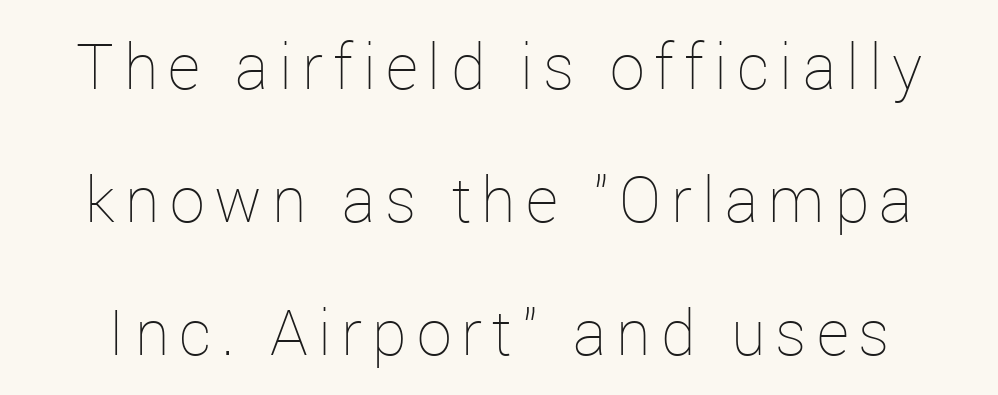
{"italic": "no", "bold": "no", "weight": "thin", "width": "normal", "stroke_contrast": "low", "x_height": "medium", "monospaced": "no", "underline": "no", "line_spacing": "loose", "line_spacing_ratio": 2.11, "glyph_px": 63}
